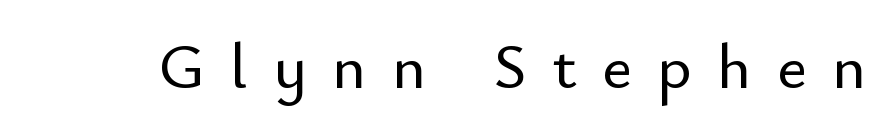
The image shows 64 px sans-serif type, upright; set unusually wide letter spacing (+0.4 em), not underlined; low stroke contrast and a small x-height.
